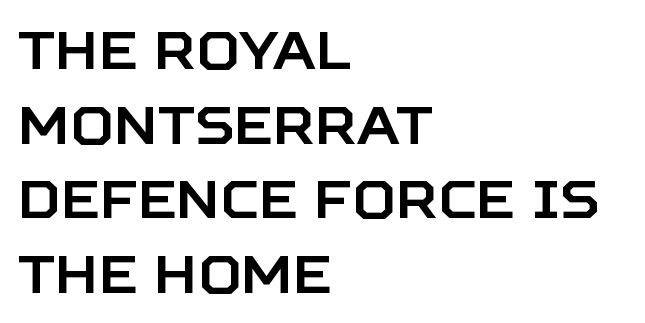
The image shows 53 px sans-serif type, upright; set left-aligned, normal line spacing (1.41x), normal letter spacing, not underlined; low stroke contrast and a large x-height.
